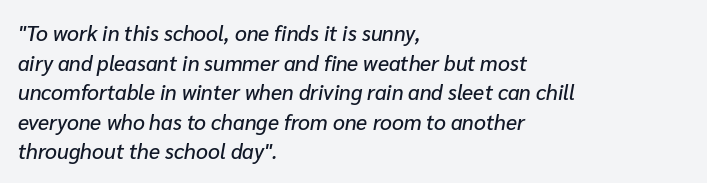
The image shows 21 px text type, italic (leaning right); set left-aligned, normal line spacing (1.41x), normal letter spacing, not underlined.
